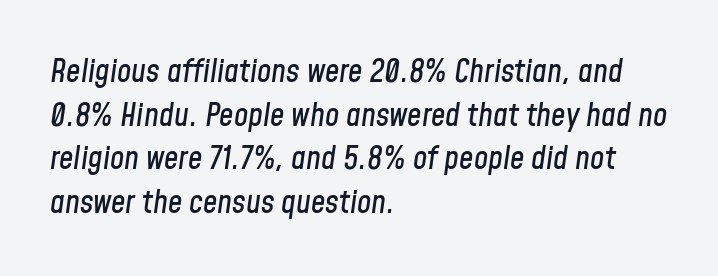
{"italic": "yes", "lean": "right", "slant_degrees": 8, "width": "condensed", "stroke_contrast": "low", "x_height": "medium", "monospaced": "no", "underline": "no", "align": "left", "line_spacing": "normal", "line_spacing_ratio": 1.36, "letter_spacing": "normal", "letter_spacing_em": 0.0, "glyph_px": 32}
